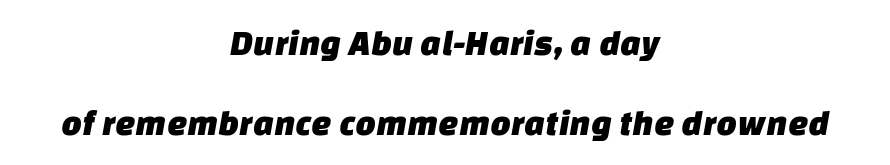
The image shows 36 px sans-serif type; set centered, loose line spacing (2.22x), normal letter spacing, not underlined; low stroke contrast and a large x-height.
